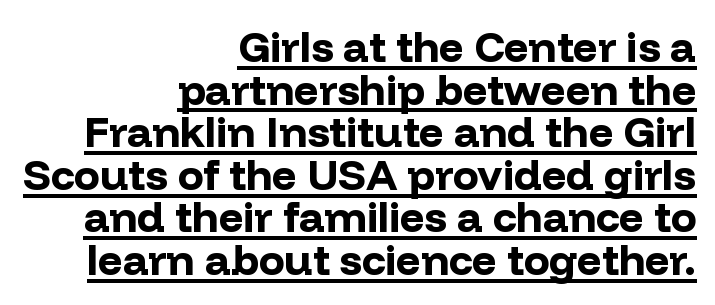
The image shows 43 px bold sans-serif type, upright; set right-aligned, tight line spacing (0.99x), normal letter spacing, underlined; low stroke contrast and a medium x-height.
